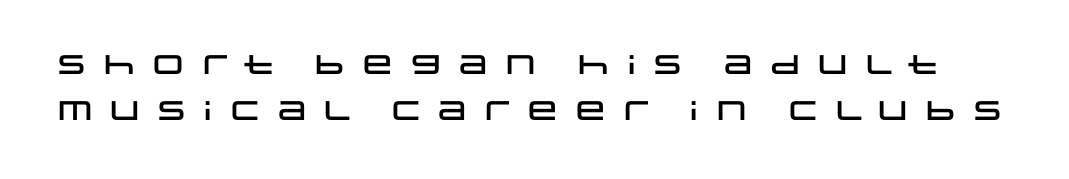
Q: Is the text italic (slanted)? A: No, it is upright.
Q: Is the text underlined? A: No.
Q: Is the spacing between letters normal or unusually wide? A: Unusually wide.
